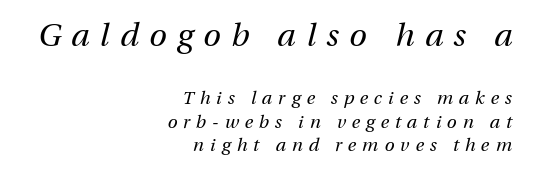
{"italic": "yes", "lean": "right", "slant_degrees": 13, "bold": "no", "weight": "regular", "width": "normal", "stroke_contrast": "medium", "x_height": "medium", "monospaced": "no", "underline": "no", "align": "right", "line_spacing": "normal", "line_spacing_ratio": 1.32, "letter_spacing": "wide", "letter_spacing_em": 0.33, "larger_block": "first", "size_ratio": 1.78, "glyph_px": 32}
